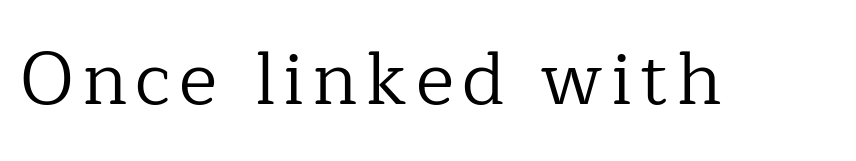
Style check: upright. A typesetter would label this face a serif. Is this a fixed-width face? No — the glyphs have proportional, varying widths. The strokes carry an ordinary text weight at most. Has an underline been added? It has not.
